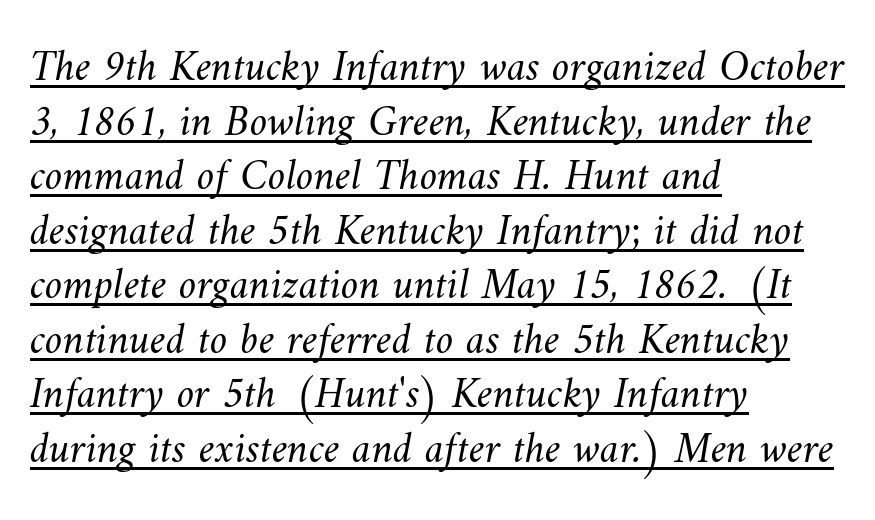
Heft: none added — not bold. The rendered words wear a rule along their underside. Short and long lines alike share a common starting point at left. These lines are rendered in a variable-pitch font. Spacing between characters is what you'd get straight out of the box.
